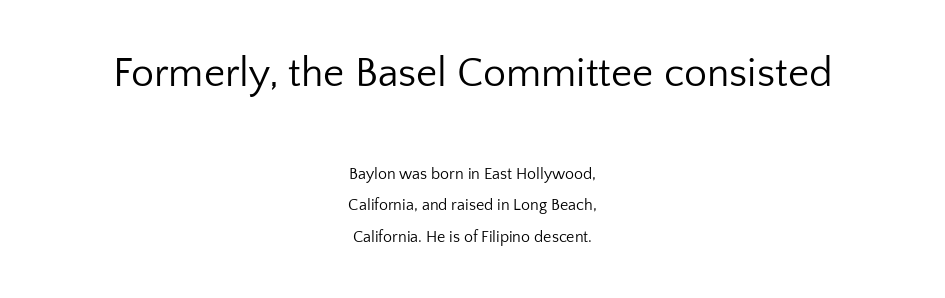
The image shows 41 px regular-weight sans-serif type, upright; set centered, loose line spacing (1.97x), normal letter spacing, not underlined; the first (top) block is 2.56x larger; low stroke contrast and a medium x-height.
